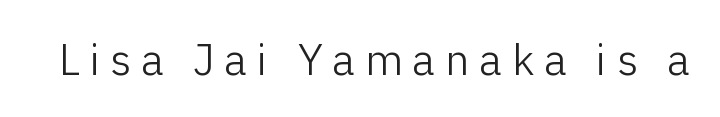
Q: Is the text bold? A: No.
Q: Is the text italic (slanted)? A: No, it is upright.
Q: Is the typeface a serif or a sans-serif typeface? A: Sans-serif.
Q: Is the text underlined? A: No.
Q: Is the spacing between letters normal or unusually wide? A: Unusually wide.
Q: Width (condensed, normal, or wide)? A: Normal.
Q: Stroke contrast? A: Low.
Q: x-height? A: Medium.
Q: Monospaced? A: No.
